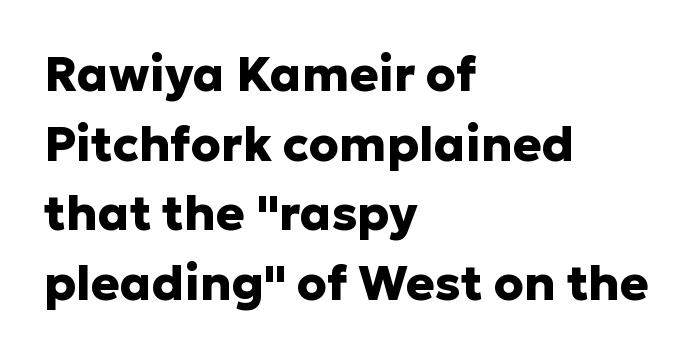
The image shows 48 px heavy sans-serif type, upright; set left-aligned, normal line spacing (1.45x), normal letter spacing, not underlined; low stroke contrast and a medium x-height.
